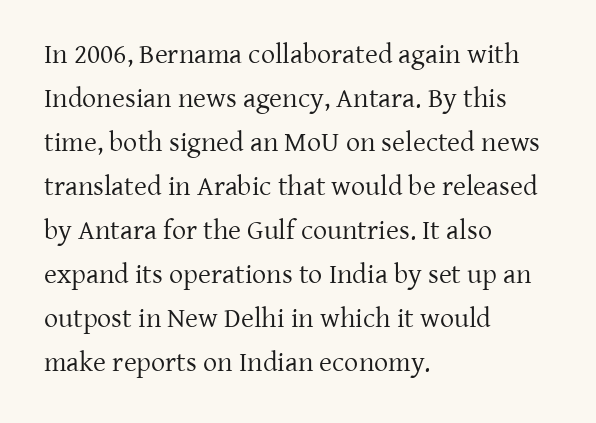
{"serif": "yes", "italic": "no", "bold": "no", "weight": "regular", "width": "normal", "stroke_contrast": "low", "x_height": "medium", "monospaced": "no", "underline": "no", "align": "left", "line_spacing": "normal", "line_spacing_ratio": 1.57, "letter_spacing": "normal", "letter_spacing_em": 0.0, "glyph_px": 28}
